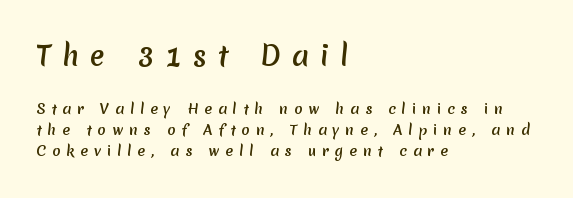
The image shows 27 px text type; set left-aligned, normal line spacing (1.5x), unusually wide letter spacing (+0.42 em), not underlined; the first (top) block is 1.93x larger.
